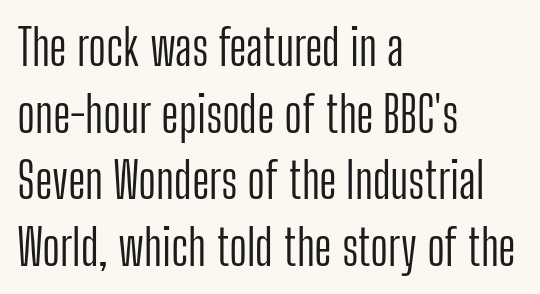
The image shows 49 px light, condensed sans-serif type, upright; set left-aligned, normal line spacing (1.36x), normal letter spacing, not underlined; low stroke contrast and a medium x-height.
